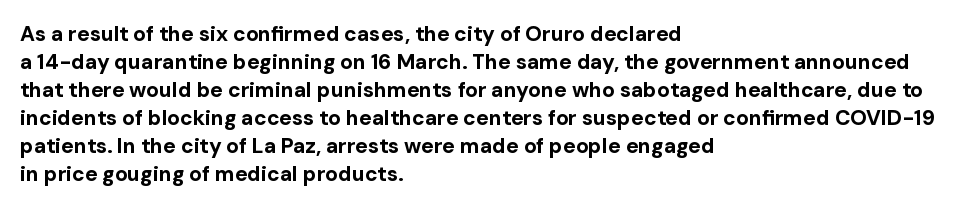
The image shows 21 px bold type, upright; set left-aligned, normal line spacing (1.33x), normal letter spacing, not underlined.
